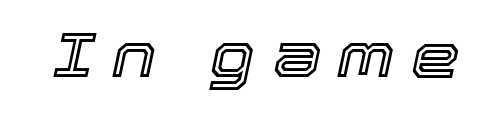
{"italic": "yes", "lean": "right", "slant_degrees": 12, "width": "normal", "x_height": "medium", "monospaced": "no", "underline": "no", "letter_spacing": "wide", "letter_spacing_em": 0.26, "glyph_px": 62}
